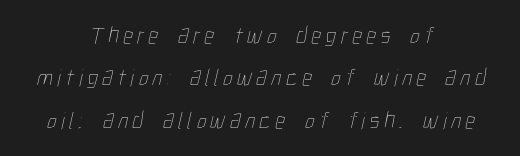
{"bold": "no", "underline": "no", "align": "center", "line_spacing_ratio": 1.77, "glyph_px": 24}
